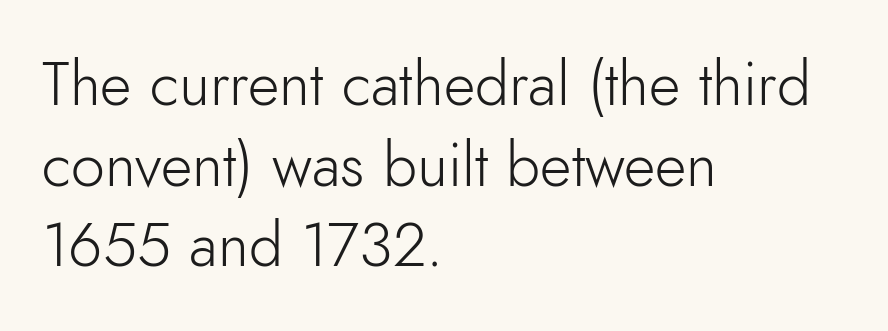
Has an underline been added? It has not. The letters stand upright; this is a roman face. Glyph-to-glyph distance matches everyday printed text. Which margin do the lines hug? The left one — the right edge is uneven. The characters display no serif detailing; their extremities are plain. Varying glyph widths throughout — classic text-font behaviour.
